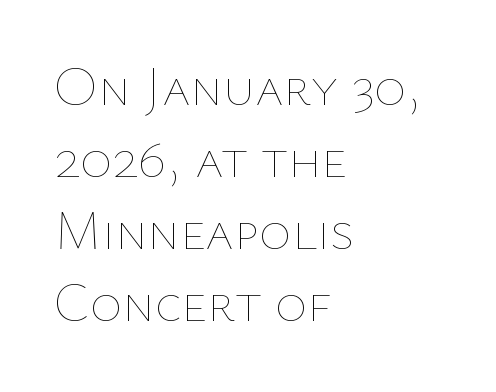
The image shows 55 px thin type, upright; set left-aligned, normal line spacing (1.31x), normal letter spacing, not underlined; low stroke contrast and a medium x-height.
